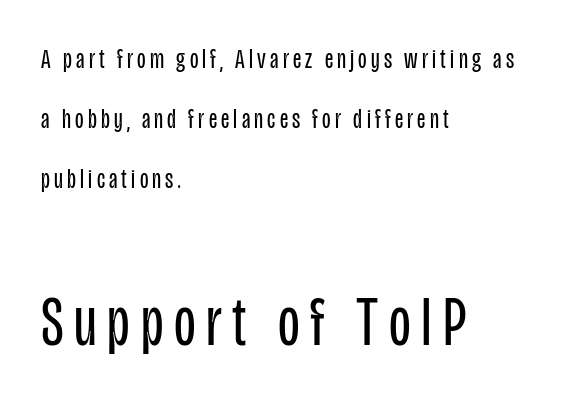
{"serif": "no", "italic": "no", "bold": "no", "weight": "regular", "width": "condensed", "stroke_contrast": "low", "x_height": "large", "monospaced": "no", "underline": "no", "align": "left", "line_spacing": "loose", "line_spacing_ratio": 2.15, "larger_block": "second", "size_ratio": 2.54, "glyph_px": 71}
